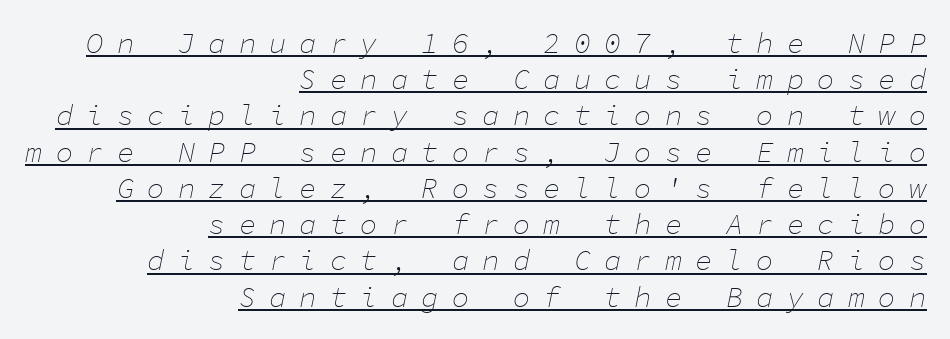
Q: Is the text bold? A: No.
Q: Is the text italic (slanted)? A: Yes, it leans right by about 11 degrees.
Q: Is the text underlined? A: Yes.
Q: How is the paragraph aligned? A: Right-aligned.
Q: Is the spacing between letters normal or unusually wide? A: Unusually wide.
Q: Is the spacing between lines tight, normal or loose? A: Normal.
Q: Width (condensed, normal, or wide)? A: Normal.
Q: Stroke contrast? A: Low.
Q: x-height? A: Medium.
Q: Monospaced? A: Yes.
